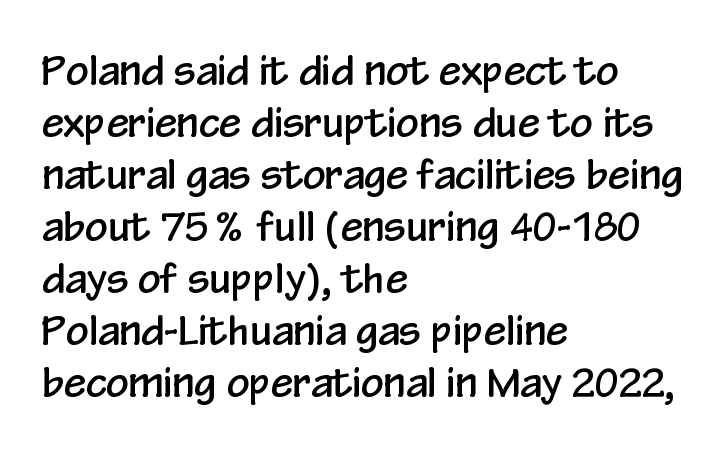
The image shows 40 px condensed sans-serif type, upright; set left-aligned, normal line spacing (1.3x), normal letter spacing, not underlined; low stroke contrast and a medium x-height.
